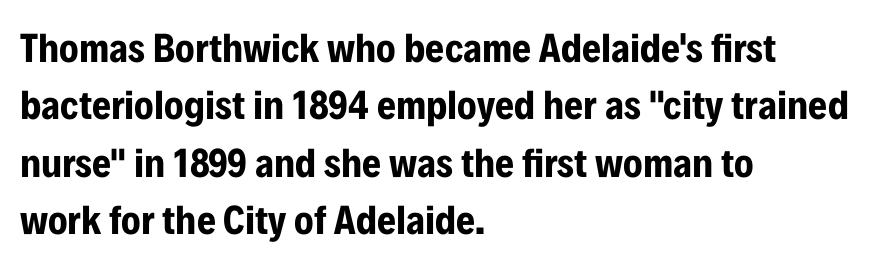
The image shows 41 px bold, condensed sans-serif type, upright; set left-aligned, normal line spacing (1.4x), normal letter spacing, not underlined; low stroke contrast and a medium x-height.
